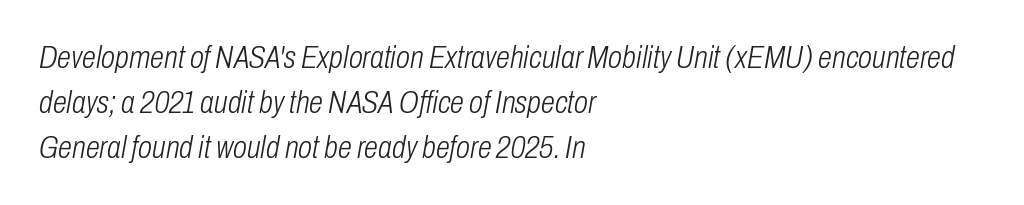
Typeset ragged right — the left edge is the straight one. Each stroke keeps to a modest, everyday thickness or less. The line texture is even and compact thanks to regular tracking. Compared with ordinary roman type, these characters are visibly tilted.
